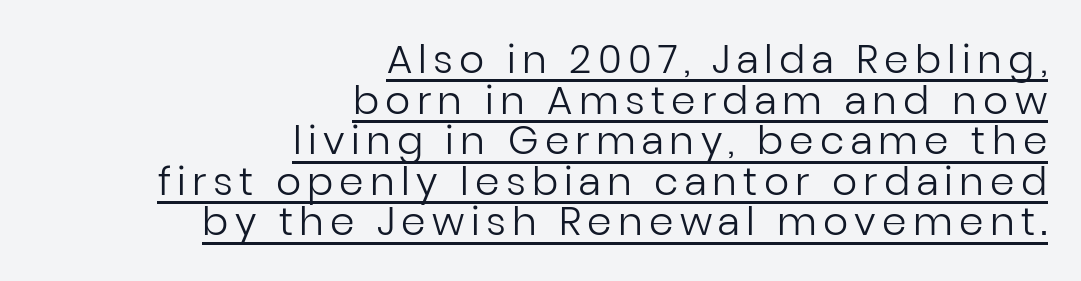
Q: Is the text bold? A: No.
Q: Is the text italic (slanted)? A: No, it is upright.
Q: Is the typeface a serif or a sans-serif typeface? A: Sans-serif.
Q: Is the text underlined? A: Yes.
Q: How is the paragraph aligned? A: Right-aligned.
Q: Is the spacing between lines tight, normal or loose? A: Tight.
Q: Width (condensed, normal, or wide)? A: Normal.
Q: Stroke contrast? A: Low.
Q: x-height? A: Medium.
Q: Monospaced? A: No.
